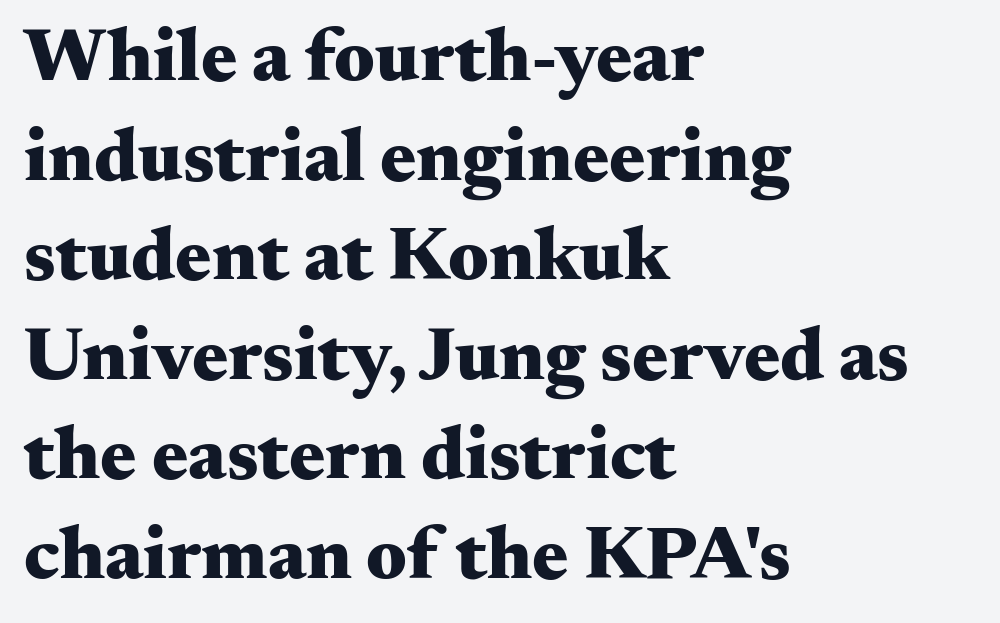
The image shows 76 px heavy, wide serif type, upright; set left-aligned, normal line spacing (1.31x), normal letter spacing, not underlined; medium stroke contrast and a small x-height.
